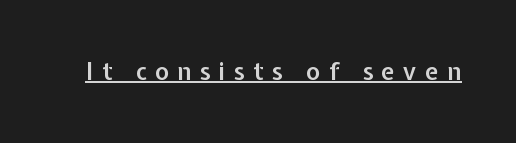
Q: Is the text bold? A: Semi-bold.
Q: Is the text italic (slanted)? A: No, it is upright.
Q: Is the text underlined? A: Yes.
Q: Is the spacing between letters normal or unusually wide? A: Unusually wide.
